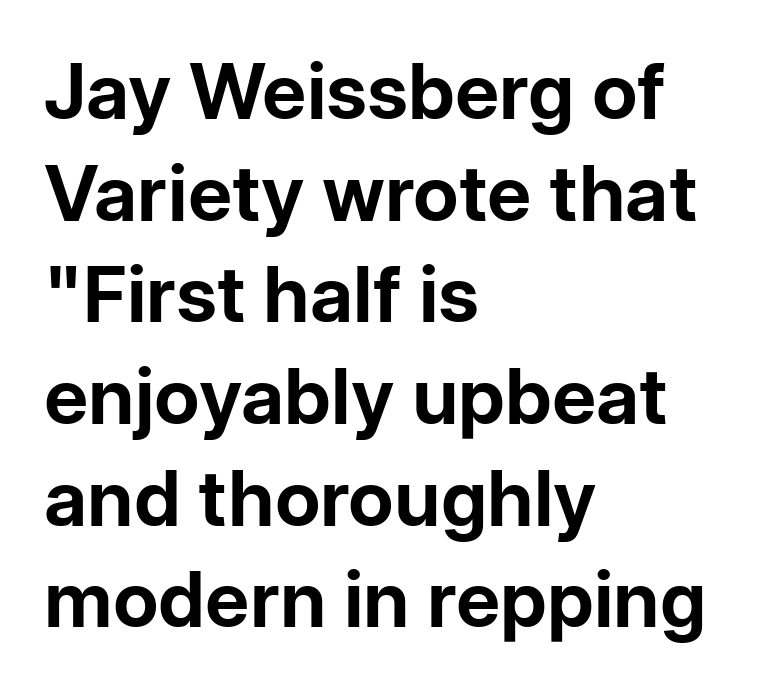
Q: Is the text bold? A: Yes.
Q: Is the text italic (slanted)? A: No, it is upright.
Q: Is the typeface a serif or a sans-serif typeface? A: Sans-serif.
Q: Is the text underlined? A: No.
Q: How is the paragraph aligned? A: Left-aligned.
Q: Is the spacing between letters normal or unusually wide? A: Normal.
Q: Is the spacing between lines tight, normal or loose? A: Normal.
Q: Width (condensed, normal, or wide)? A: Normal.
Q: Stroke contrast? A: Low.
Q: x-height? A: Medium.
Q: Monospaced? A: No.
